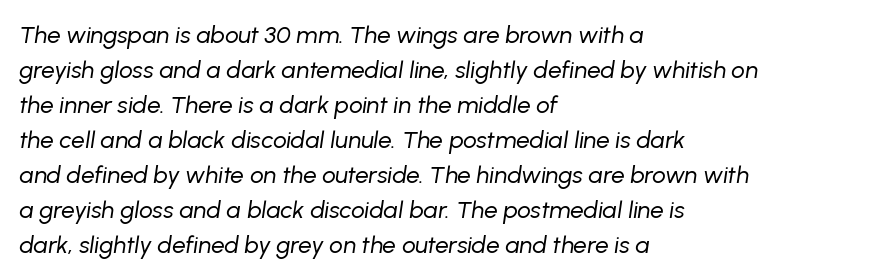
The image shows 24 px text type, italic (leaning right); set left-aligned, normal line spacing (1.46x), normal letter spacing, not underlined.
